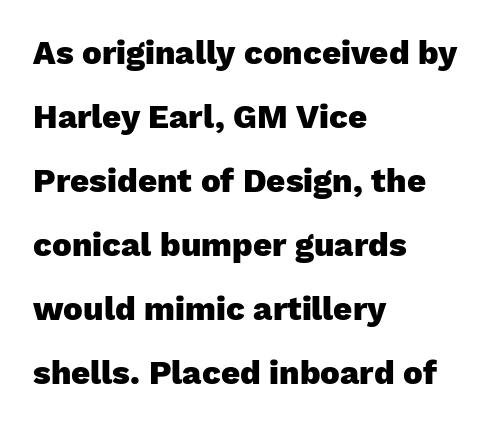
{"serif": "no", "italic": "no", "bold": "yes", "weight": "heavy", "width": "normal", "stroke_contrast": "low", "x_height": "medium", "monospaced": "no", "underline": "no", "align": "left", "line_spacing": "loose", "line_spacing_ratio": 1.94, "letter_spacing": "normal", "letter_spacing_em": 0.0, "glyph_px": 33}
